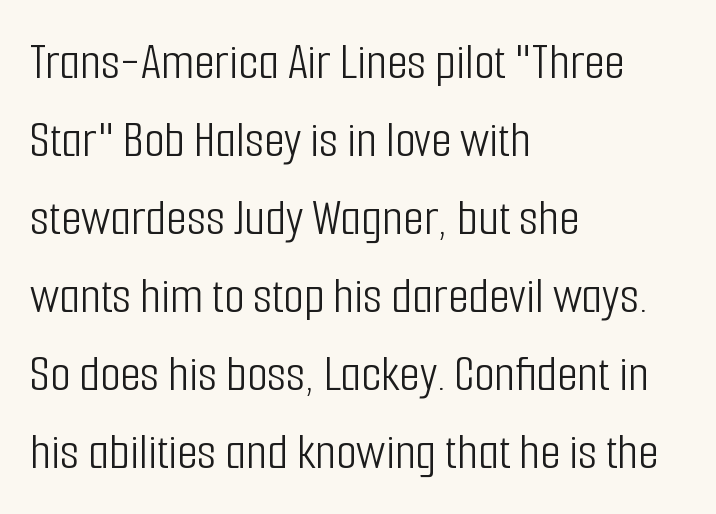
The paragraph shown leans on its left margin. Lines of text with bare space underneath. A quiet, ordinary-to-light weight characterises the typeface. The text was rendered using a sans face with plain stroke endings. The letters stand straight up with perfectly vertical stems. Character widths vary here, with narrow letters taking less room than wide ones.
